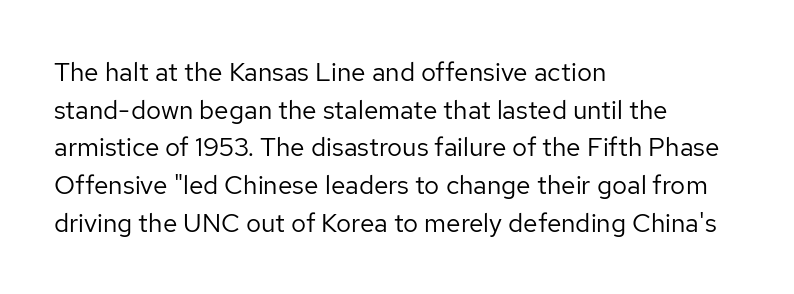
{"italic": "no", "bold": "no", "underline": "no", "align": "left", "line_spacing": "normal", "line_spacing_ratio": 1.45, "letter_spacing": "normal", "letter_spacing_em": 0.0, "glyph_px": 26}
